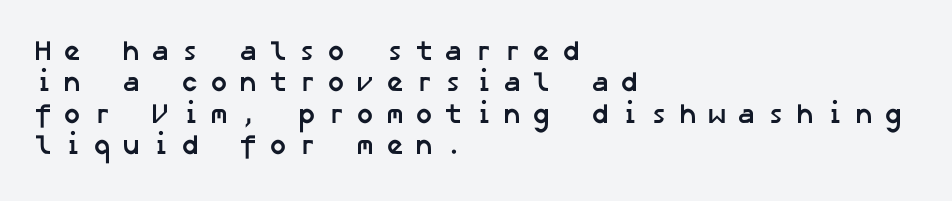
If you drew a ruler down the left edge, every line would touch it. Here the glyphs are tracked loosely, breaking word shapes into spaced letters. The strip under each line holds only bare page. Note: no serifs on the glyphs. Tightly led — the rows are bunched.
